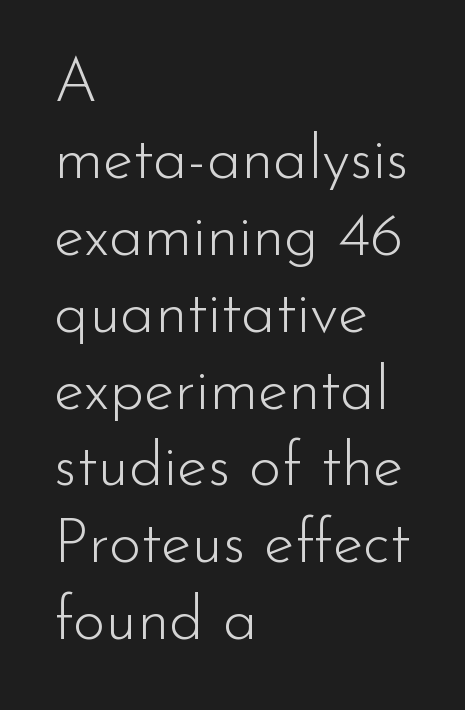
Q: Is the text bold? A: No.
Q: Is the text italic (slanted)? A: No, it is upright.
Q: Is the typeface a serif or a sans-serif typeface? A: Sans-serif.
Q: Is the text underlined? A: No.
Q: How is the paragraph aligned? A: Left-aligned.
Q: Is the spacing between letters normal or unusually wide? A: Normal.
Q: Width (condensed, normal, or wide)? A: Normal.
Q: Stroke contrast? A: Low.
Q: x-height? A: Small.
Q: Monospaced? A: No.
